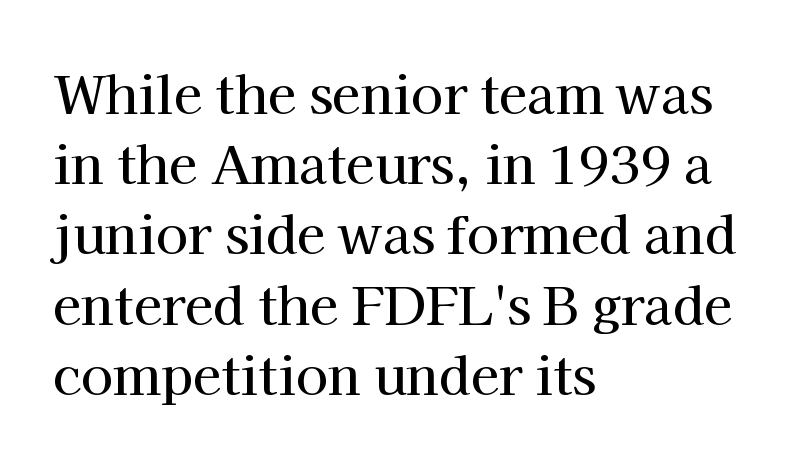
The image shows 52 px serif type, upright; set left-aligned, normal line spacing (1.35x), normal letter spacing, not underlined; high stroke contrast and a medium x-height.
